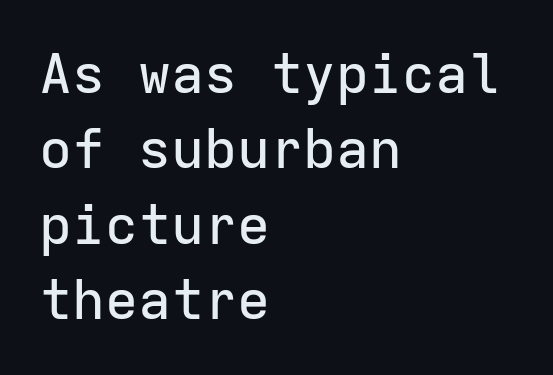
The image shows 55 px sans-serif type, upright, monospaced; set left-aligned, normal line spacing (1.37x), normal letter spacing, not underlined; low stroke contrast and a medium x-height.
